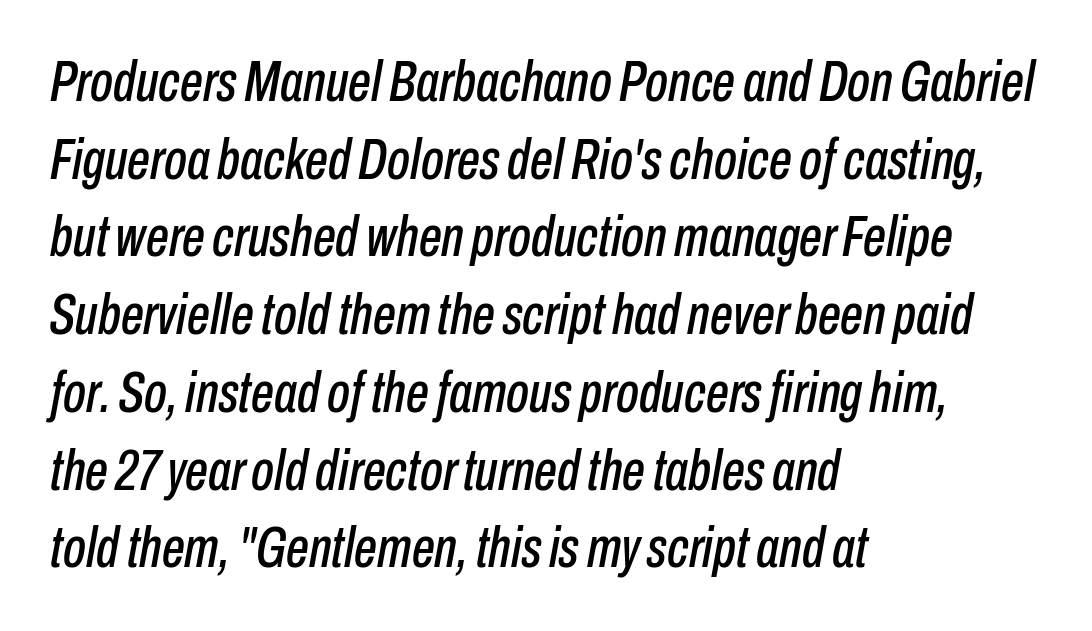
The image shows 58 px condensed type, italic (leaning right); set left-aligned, normal line spacing (1.34x), normal letter spacing, not underlined; low stroke contrast and a medium x-height.
